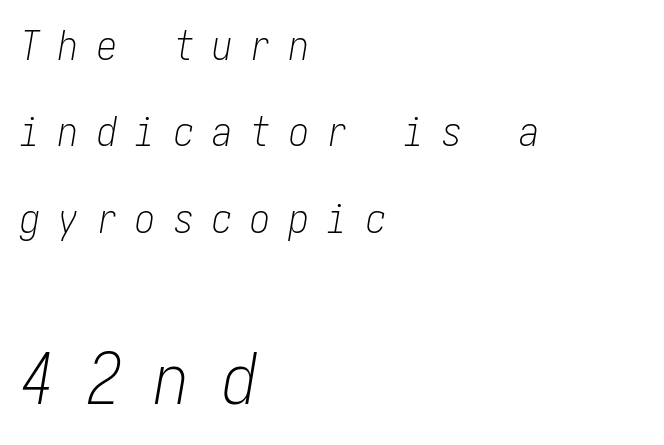
{"italic": "yes", "lean": "right", "slant_degrees": 10, "bold": "no", "weight": "light", "width": "condensed", "stroke_contrast": "low", "x_height": "medium", "underline": "no", "align": "left", "line_spacing": "loose", "line_spacing_ratio": 2.16, "letter_spacing": "wide", "letter_spacing_em": 0.46, "larger_block": "second", "size_ratio": 1.75, "glyph_px": 70}
